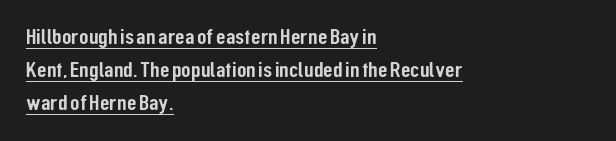
Q: Is the text italic (slanted)? A: No, it is upright.
Q: Is the text underlined? A: Yes.
Q: How is the paragraph aligned? A: Left-aligned.
Q: Is the spacing between letters normal or unusually wide? A: Normal.
Q: Is the spacing between lines tight, normal or loose? A: Normal.
